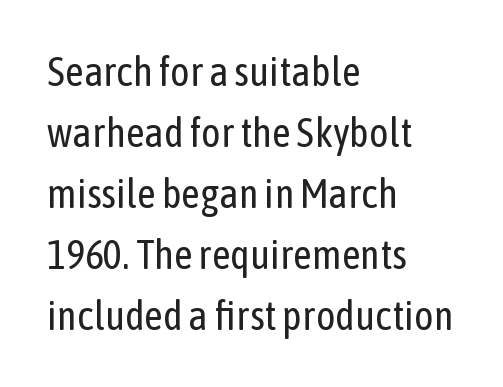
{"serif": "no", "italic": "no", "bold": "no", "weight": "regular", "width": "condensed", "stroke_contrast": "low", "x_height": "medium", "monospaced": "no", "underline": "no", "align": "left", "line_spacing": "normal", "line_spacing_ratio": 1.49, "letter_spacing": "normal", "letter_spacing_em": 0.0, "glyph_px": 41}
